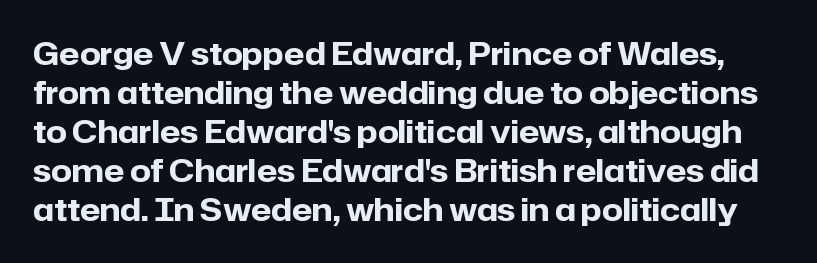
The image shows 30 px heavy sans-serif type, upright; set normal line spacing (1.3x), normal letter spacing, not underlined; low stroke contrast and a medium x-height.
